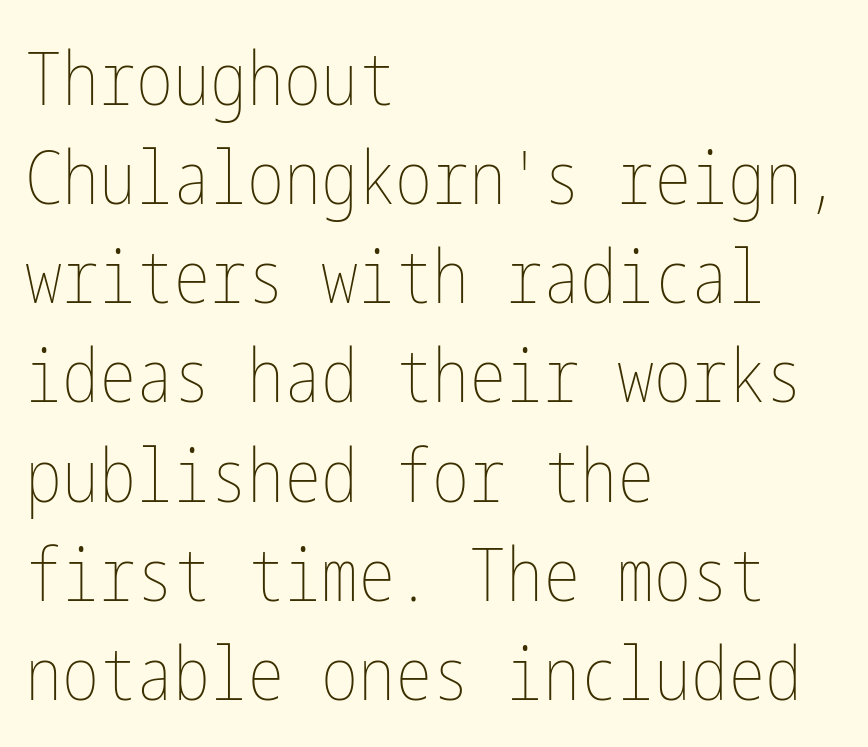
The image shows 74 px thin, condensed type, upright; set left-aligned, normal line spacing (1.34x), normal letter spacing, not underlined; low stroke contrast and a medium x-height.
